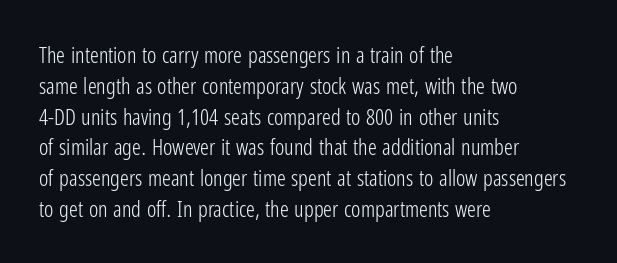
The image shows 22 px text type, upright; set left-aligned, normal line spacing (1.4x), normal letter spacing, not underlined.
